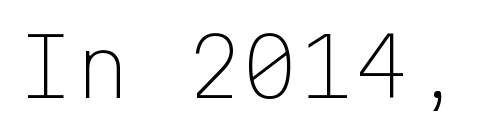
The image shows 80 px light sans-serif type, upright, monospaced; set normal letter spacing, not underlined; low stroke contrast and a medium x-height.
